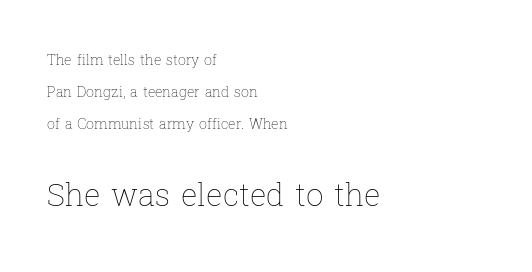
Q: Is the text bold? A: No.
Q: Is the text italic (slanted)? A: No, it is upright.
Q: Is the text underlined? A: No.
Q: How is the paragraph aligned? A: Left-aligned.
Q: Is the spacing between letters normal or unusually wide? A: Normal.
Q: Is the spacing between lines tight, normal or loose? A: Loose.
Q: Which block of text is set in a larger size, the first (top) or the second (bottom)? A: The second (bottom) one.
Q: Width (condensed, normal, or wide)? A: Normal.
Q: Stroke contrast? A: Low.
Q: x-height? A: Medium.
Q: Monospaced? A: No.
